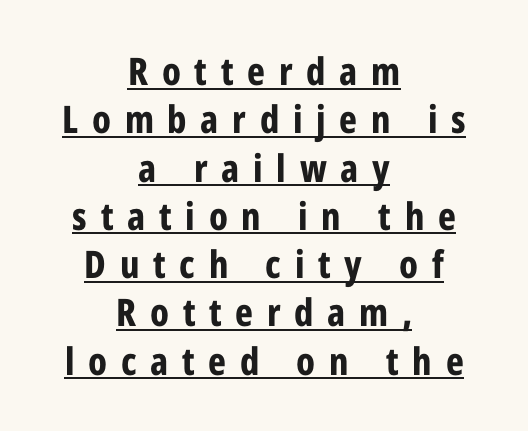
{"serif": "no", "italic": "no", "bold": "yes", "weight": "bold", "width": "condensed", "stroke_contrast": "low", "x_height": "medium", "monospaced": "no", "underline": "yes", "align": "center", "line_spacing": "normal", "line_spacing_ratio": 1.27, "letter_spacing": "wide", "letter_spacing_em": 0.36, "glyph_px": 38}
